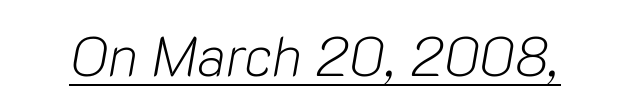
{"italic": "yes", "lean": "right", "slant_degrees": 10, "bold": "no", "weight": "light", "width": "normal", "stroke_contrast": "low", "x_height": "medium", "monospaced": "no", "underline": "yes", "letter_spacing": "normal", "letter_spacing_em": 0.0, "glyph_px": 55}
